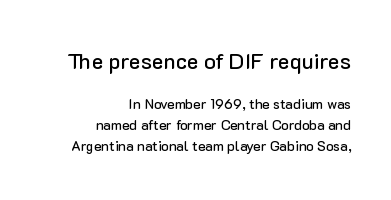
Line endings align vertically; line beginnings do not. Which chunk is bigger? The first one — the top block dwarfs the bottom. Words float on clear page, feet unadorned. Notice how descenders clear the ascenders below comfortably — that's standard leading. Look at the tracking — it's just the regular setting, nothing added.
